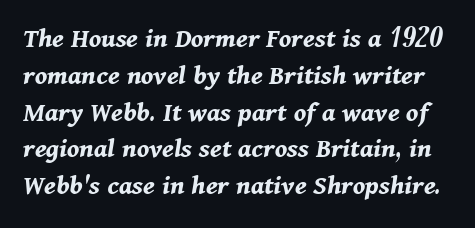
The image shows 29 px bold type, italic (leaning right); set normal line spacing (1.27x), normal letter spacing, not underlined; medium stroke contrast and a medium x-height.
